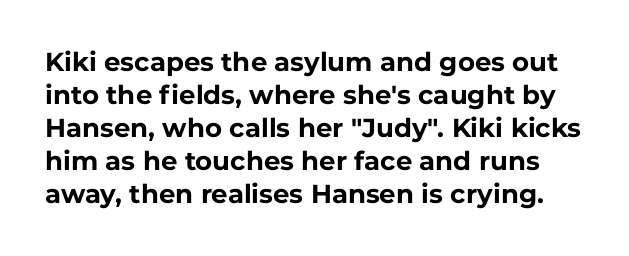
Q: Is the text bold? A: Yes.
Q: Is the text italic (slanted)? A: No, it is upright.
Q: Is the text underlined? A: No.
Q: Is the spacing between letters normal or unusually wide? A: Normal.
Q: Is the spacing between lines tight, normal or loose? A: Normal.
